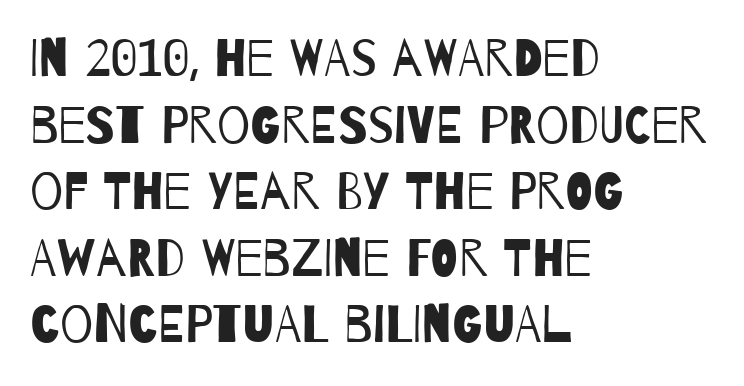
The image shows 52 px regular-weight, condensed sans-serif type; set left-aligned, normal line spacing (1.28x), normal letter spacing, not underlined; low stroke contrast and a large x-height.
